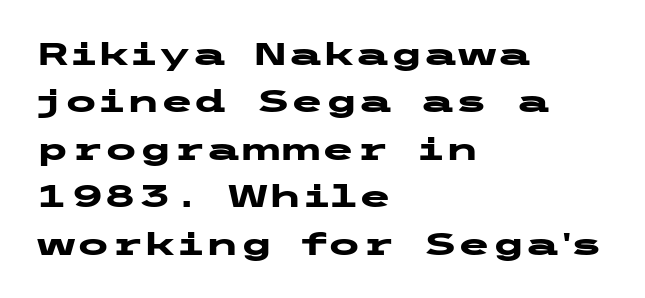
Q: Is the text bold? A: Yes.
Q: Is the text italic (slanted)? A: No, it is upright.
Q: Is the typeface a serif or a sans-serif typeface? A: Sans-serif.
Q: Is the text underlined? A: No.
Q: How is the paragraph aligned? A: Left-aligned.
Q: Is the spacing between letters normal or unusually wide? A: Normal.
Q: Is the spacing between lines tight, normal or loose? A: Normal.
Q: Width (condensed, normal, or wide)? A: Wide.
Q: Stroke contrast? A: Low.
Q: x-height? A: Medium.
